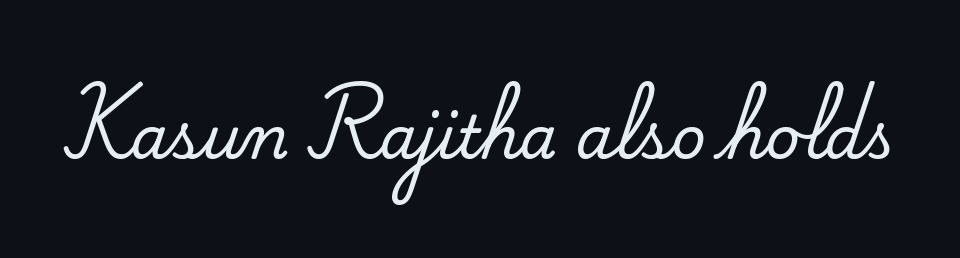
The image shows 60 px serif type; set normal letter spacing, not underlined; medium stroke contrast and a small x-height.
